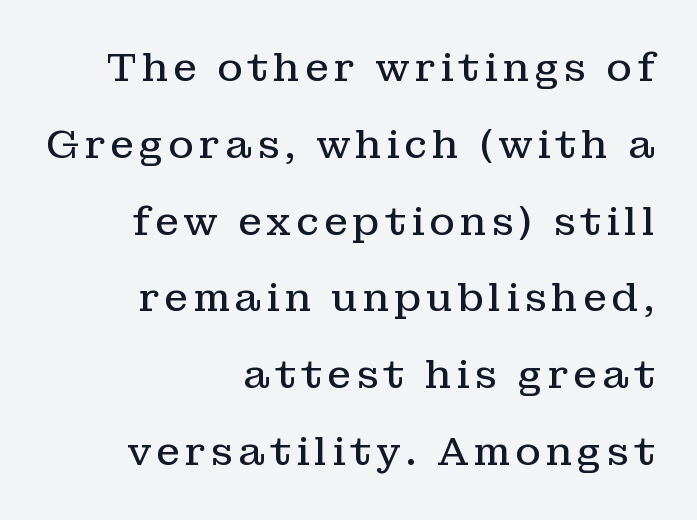
The image shows 39 px regular-weight serif type, upright; set right-aligned, loose line spacing (1.97x), not underlined; low stroke contrast and a medium x-height.
